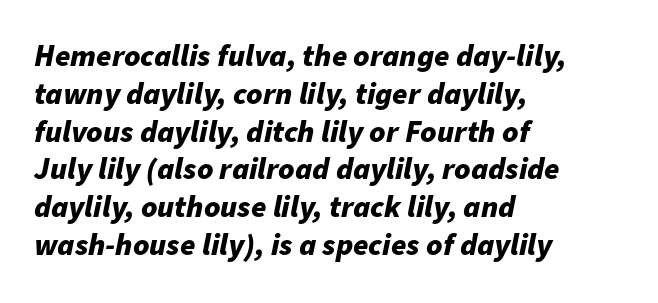
{"italic": "yes", "lean": "right", "slant_degrees": 11, "bold": "yes", "weight": "bold", "width": "normal", "stroke_contrast": "low", "x_height": "medium", "monospaced": "no", "underline": "no", "align": "left", "line_spacing_ratio": 1.22, "letter_spacing": "normal", "letter_spacing_em": 0.0, "glyph_px": 31}
